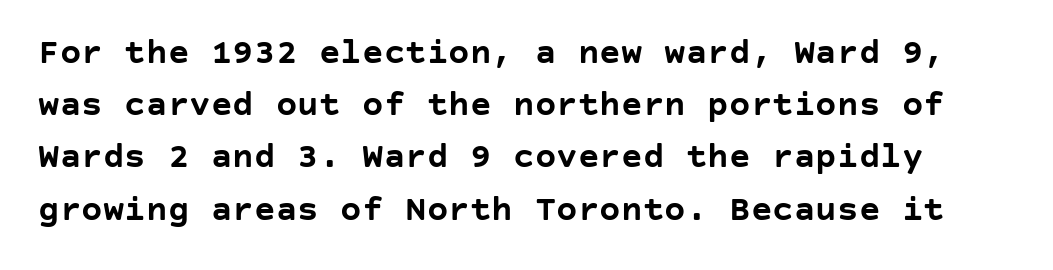
{"serif": "no", "italic": "no", "bold": "yes", "weight": "semibold", "width": "normal", "stroke_contrast": "low", "x_height": "large", "underline": "no", "line_spacing": "normal", "line_spacing_ratio": 1.45, "letter_spacing": "normal", "letter_spacing_em": 0.0, "glyph_px": 36}
